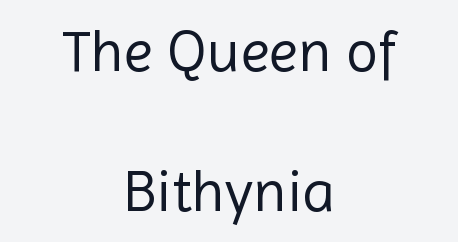
Q: Is the text bold? A: No.
Q: Is the text italic (slanted)? A: No, it is upright.
Q: Is the typeface a serif or a sans-serif typeface? A: Sans-serif.
Q: Is the text underlined? A: No.
Q: How is the paragraph aligned? A: Centered.
Q: Is the spacing between letters normal or unusually wide? A: Normal.
Q: Is the spacing between lines tight, normal or loose? A: Loose.
Q: Width (condensed, normal, or wide)? A: Normal.
Q: x-height? A: Medium.
Q: Monospaced? A: No.
